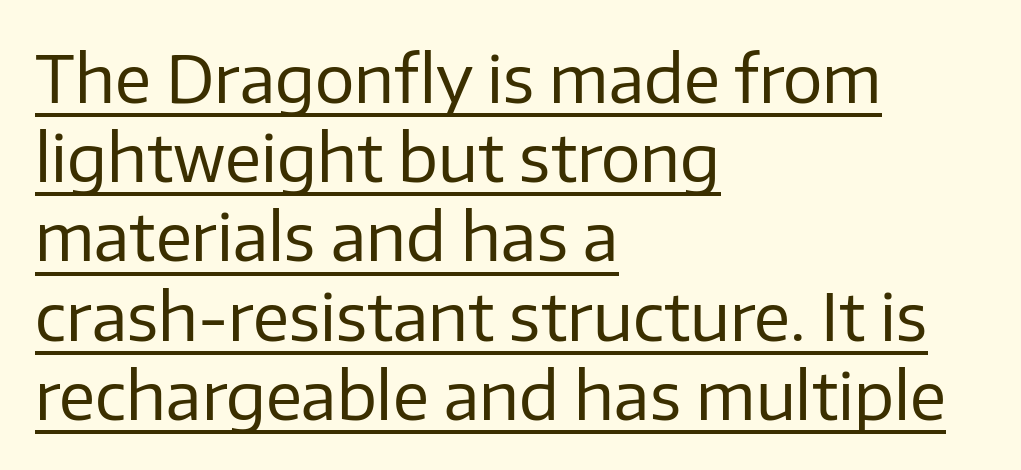
{"serif": "no", "italic": "no", "bold": "no", "weight": "regular", "width": "normal", "stroke_contrast": "low", "x_height": "medium", "monospaced": "no", "underline": "yes", "align": "left", "line_spacing_ratio": 1.2, "letter_spacing": "normal", "letter_spacing_em": 0.0, "glyph_px": 66}
